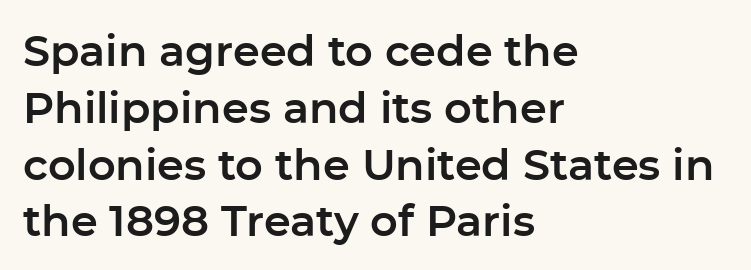
The image shows 43 px sans-serif type, upright; set left-aligned, normal line spacing (1.32x), normal letter spacing, not underlined; low stroke contrast and a medium x-height.
